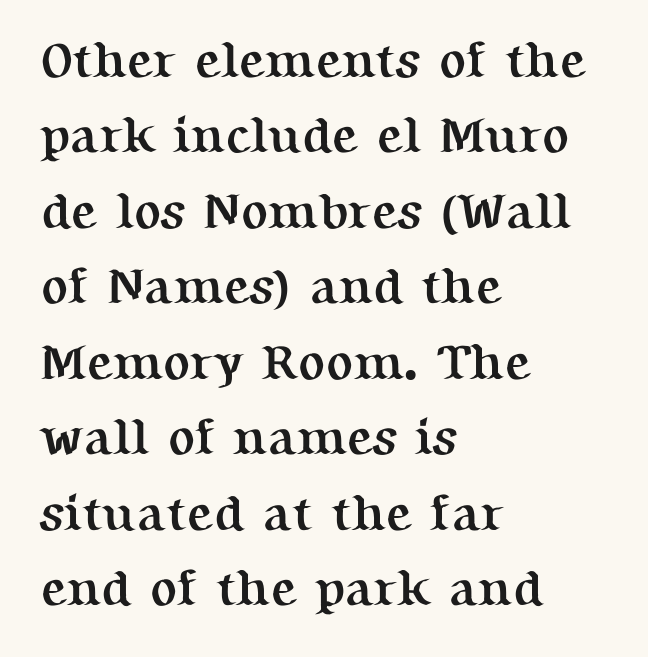
Q: Is the text bold? A: Yes.
Q: Is the text italic (slanted)? A: No, it is upright.
Q: Is the typeface a serif or a sans-serif typeface? A: Serif.
Q: Is the text underlined? A: No.
Q: How is the paragraph aligned? A: Left-aligned.
Q: Is the spacing between letters normal or unusually wide? A: Normal.
Q: Is the spacing between lines tight, normal or loose? A: Normal.
Q: Width (condensed, normal, or wide)? A: Normal.
Q: Stroke contrast? A: Medium.
Q: x-height? A: Medium.
Q: Monospaced? A: No.
